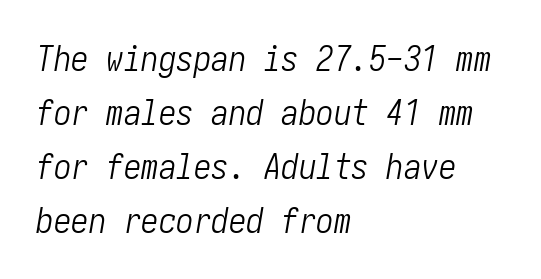
Q: Is the text bold? A: No.
Q: Is the text italic (slanted)? A: Yes, it leans right by about 10 degrees.
Q: Is the text underlined? A: No.
Q: How is the paragraph aligned? A: Left-aligned.
Q: Is the spacing between letters normal or unusually wide? A: Normal.
Q: Is the spacing between lines tight, normal or loose? A: Normal.
Q: Width (condensed, normal, or wide)? A: Condensed.
Q: Stroke contrast? A: Low.
Q: x-height? A: Medium.
